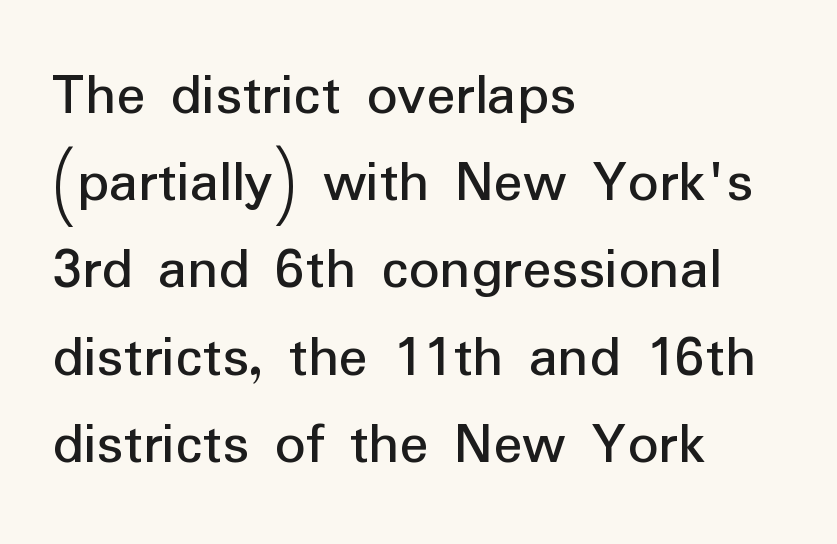
{"serif": "no", "italic": "no", "bold": "no", "weight": "regular", "width": "normal", "stroke_contrast": "low", "x_height": "medium", "monospaced": "no", "underline": "no", "align": "left", "line_spacing": "normal", "line_spacing_ratio": 1.43, "letter_spacing": "normal", "letter_spacing_em": 0.0, "glyph_px": 61}
